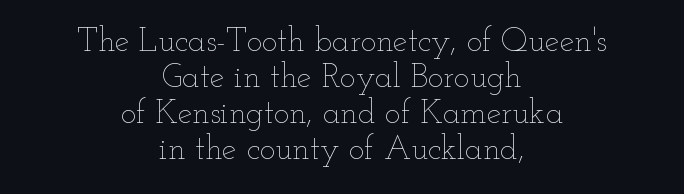
{"italic": "no", "bold": "no", "weight": "thin", "width": "wide", "stroke_contrast": "low", "x_height": "small", "monospaced": "no", "underline": "no", "align": "center", "line_spacing": "tight", "line_spacing_ratio": 1.09, "letter_spacing": "normal", "letter_spacing_em": 0.0, "glyph_px": 33}
